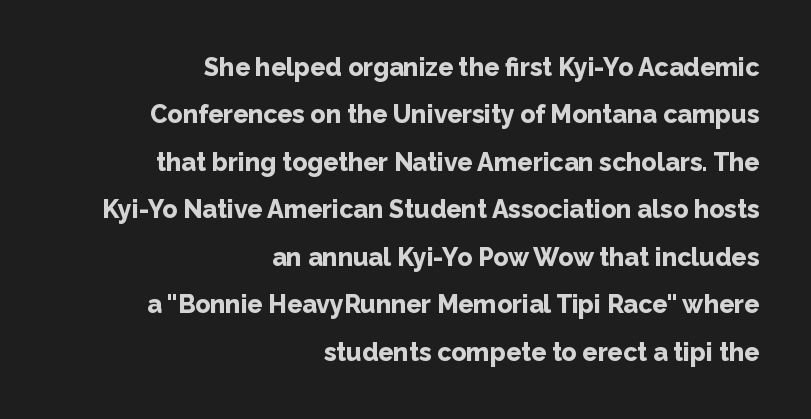
The image shows 25 px bold type, upright; set right-aligned, loose line spacing (1.9x), normal letter spacing, not underlined.
